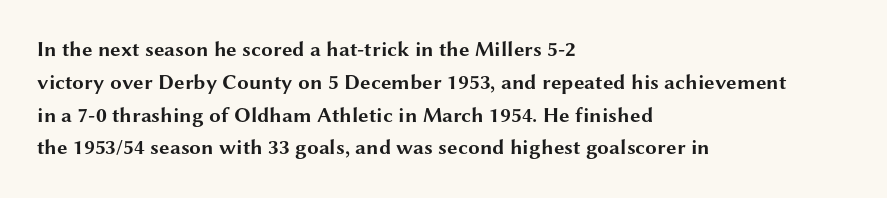
{"italic": "no", "bold": "yes", "underline": "no", "align": "left", "line_spacing": "normal", "line_spacing_ratio": 1.56, "letter_spacing": "normal", "letter_spacing_em": 0.0, "glyph_px": 21}
